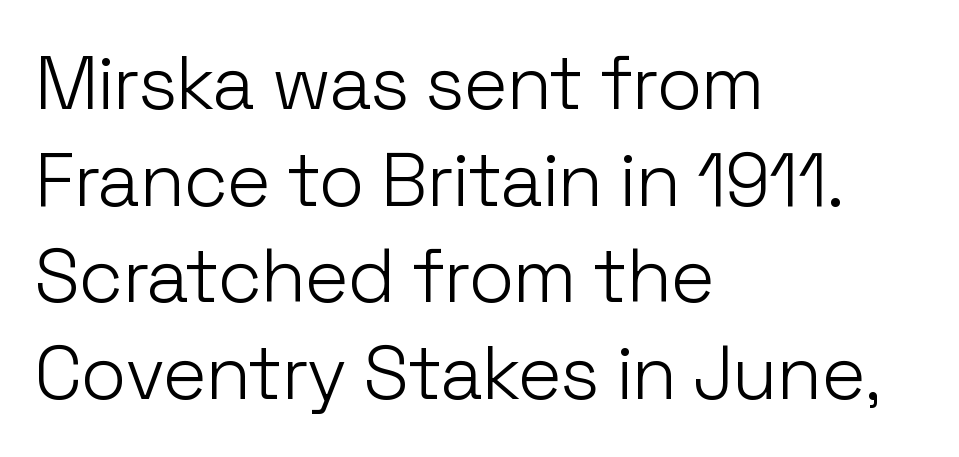
The image shows 75 px light sans-serif type, upright; set left-aligned, normal line spacing (1.29x), normal letter spacing, not underlined; low stroke contrast and a medium x-height.
